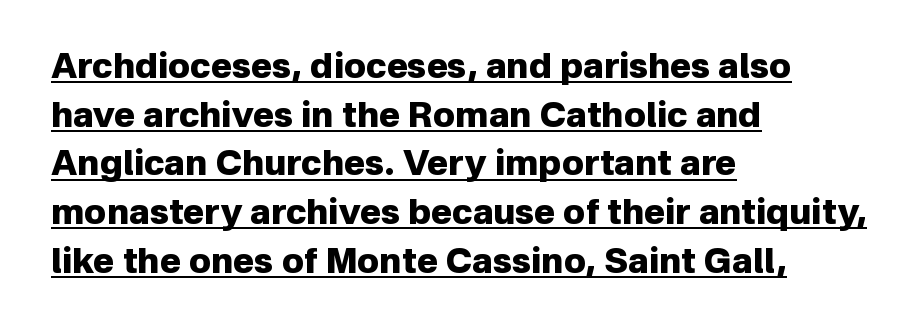
Q: Is the text bold? A: Yes.
Q: Is the text italic (slanted)? A: No, it is upright.
Q: Is the typeface a serif or a sans-serif typeface? A: Sans-serif.
Q: Is the text underlined? A: Yes.
Q: How is the paragraph aligned? A: Left-aligned.
Q: Is the spacing between letters normal or unusually wide? A: Normal.
Q: Is the spacing between lines tight, normal or loose? A: Normal.
Q: Width (condensed, normal, or wide)? A: Normal.
Q: Stroke contrast? A: Low.
Q: x-height? A: Medium.
Q: Monospaced? A: No.
